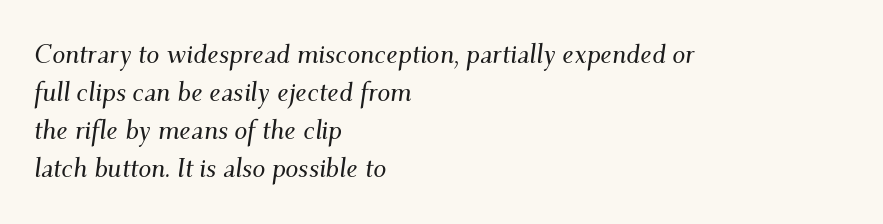
{"italic": "yes", "lean": "right", "slant_degrees": 9, "underline": "no", "align": "left", "line_spacing": "normal", "line_spacing_ratio": 1.46, "letter_spacing": "normal", "letter_spacing_em": 0.0, "glyph_px": 26}
